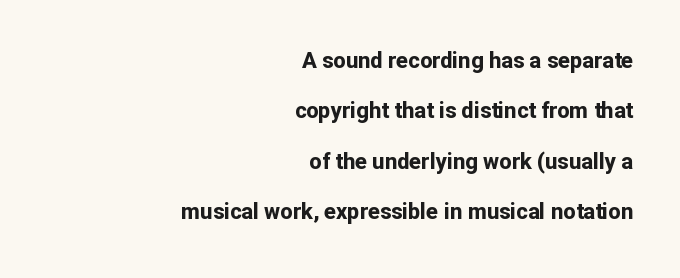
Q: Is the text bold? A: Yes.
Q: Is the text italic (slanted)? A: No, it is upright.
Q: Is the text underlined? A: No.
Q: How is the paragraph aligned? A: Right-aligned.
Q: Is the spacing between letters normal or unusually wide? A: Normal.
Q: Is the spacing between lines tight, normal or loose? A: Loose.
